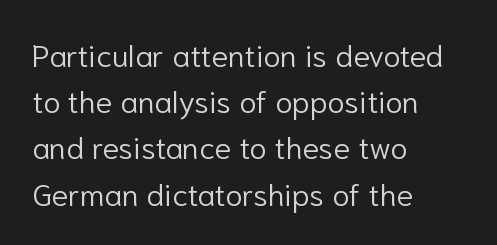
This rendering leaves character spacing at its baseline value. Serif or sans? Sans — the stroke terminals are bare. Line beginnings align vertically; line endings do not. If you drew a line through each stem, it would be perfectly vertical. Stem width sits at or under what a default text font uses.
